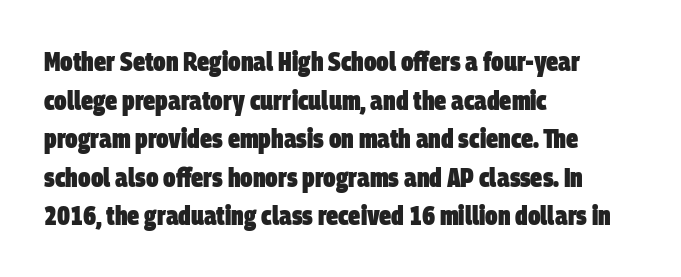
{"bold": "yes", "underline": "no", "align": "left", "line_spacing": "normal", "line_spacing_ratio": 1.43, "letter_spacing": "normal", "letter_spacing_em": 0.0, "glyph_px": 27}
